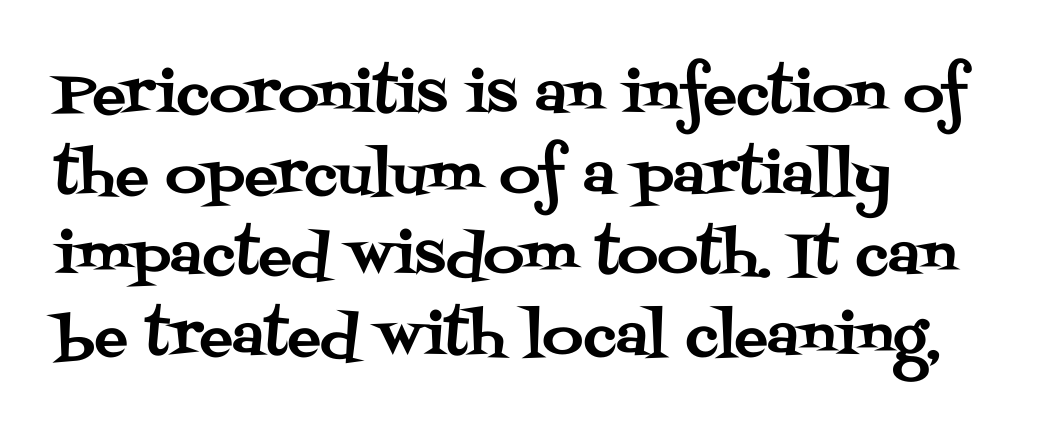
A classic flush-left, rag-right setting is used for this passage. The lettering holds an erect, upright posture throughout. Rule under the text: the space is simply empty. Spacing between characters is what you'd get straight out of the box. If you measured baseline to baseline, you'd find a middling distance. Spacing verdict: proportional, widths tailored to each character.
